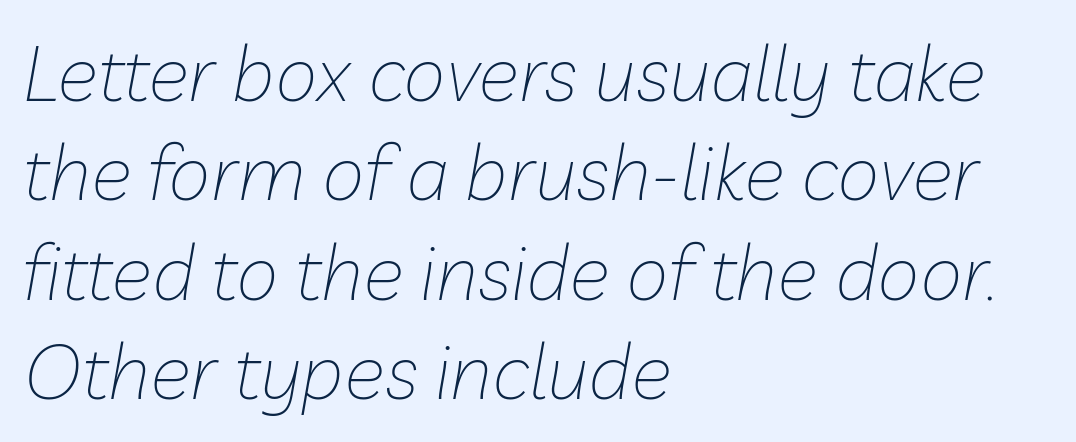
Q: Is the text bold? A: No.
Q: Is the text italic (slanted)? A: Yes, it leans right by about 10 degrees.
Q: Is the text underlined? A: No.
Q: How is the paragraph aligned? A: Left-aligned.
Q: Is the spacing between letters normal or unusually wide? A: Normal.
Q: Is the spacing between lines tight, normal or loose? A: Normal.
Q: Width (condensed, normal, or wide)? A: Normal.
Q: Stroke contrast? A: Low.
Q: x-height? A: Medium.
Q: Monospaced? A: No.
